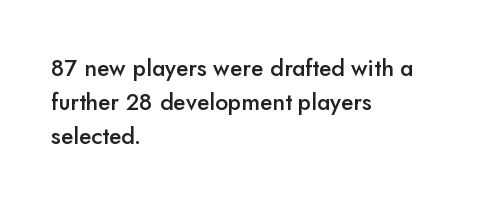
The type is set solid horizontally, with unmodified tracking. Letters rest on an invisible, unmarked baseline. The lettering holds an erect, upright posture throughout. Typeset ragged right — the left edge is the straight one. The block of text has a typical density, with ordinary space between rows.
